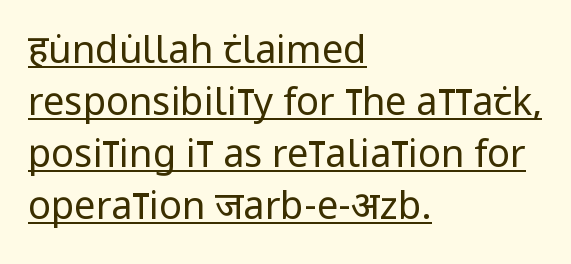
The space between consecutive lines is moderate. Line beginnings align vertically; line endings do not. Bold? No — there's no thickening of the strokes. The rendering uses the underline text-decoration. Nothing sits at the stroke ends, so this counts as sans-serif. The passage shown is typed in a proportional face where columns would drift.
